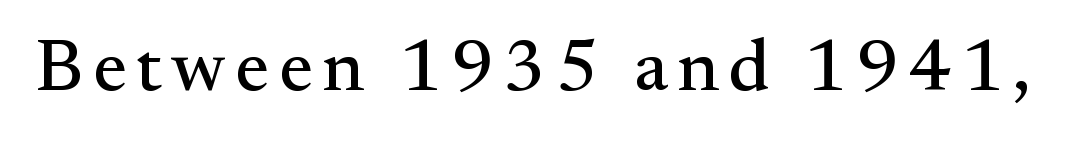
The image shows 74 px serif type, upright; set not underlined; medium stroke contrast and a small x-height.
